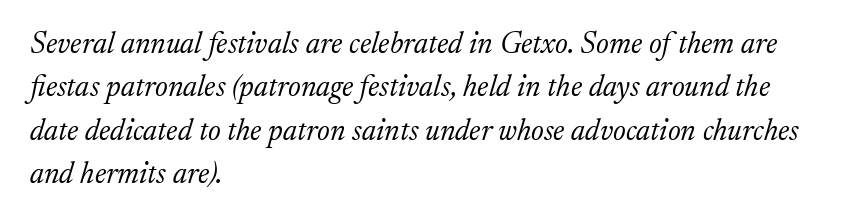
No chunkiness to these letters — they're not bold. The rendering applies a slant to the glyphs. Each letter's strokes conclude with small projecting serifs. Horizontally, the lines are justified to the leading edge only. Line spacing here is normal.
